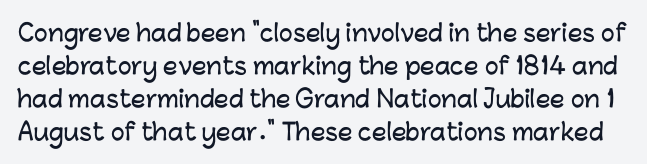
Q: Is the text italic (slanted)? A: No, it is upright.
Q: Is the text underlined? A: No.
Q: Is the spacing between letters normal or unusually wide? A: Normal.
Q: Is the spacing between lines tight, normal or loose? A: Normal.
